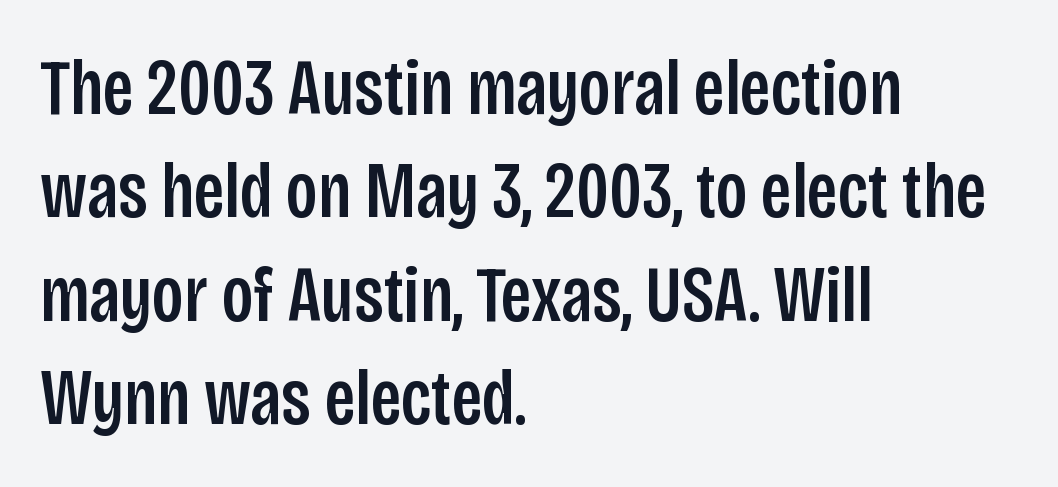
{"serif": "no", "italic": "no", "width": "condensed", "stroke_contrast": "low", "x_height": "large", "monospaced": "no", "underline": "no", "align": "left", "line_spacing": "normal", "line_spacing_ratio": 1.31, "letter_spacing": "normal", "letter_spacing_em": 0.0, "glyph_px": 79}
